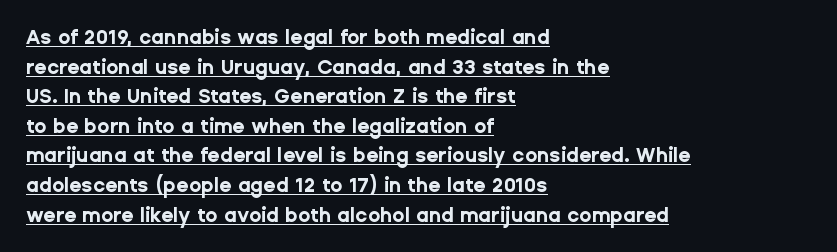
Leftover space on each line is placed entirely after the last word. The space between consecutive lines is moderate. Ordinary non-slanted type is in use. This sample uses plain, unmodified letter spacing. Students, observe the line beneath the letters — that is underlining. The font is running at its bold setting.
